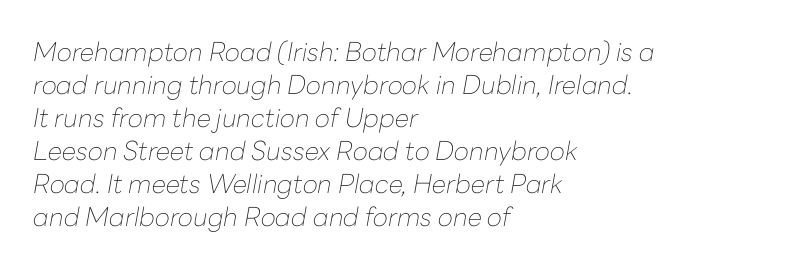
Q: Is the text bold? A: No.
Q: Is the text italic (slanted)? A: Yes, it leans right by about 10 degrees.
Q: Is the text underlined? A: No.
Q: How is the paragraph aligned? A: Left-aligned.
Q: Is the spacing between letters normal or unusually wide? A: Normal.
Q: Is the spacing between lines tight, normal or loose? A: Normal.
